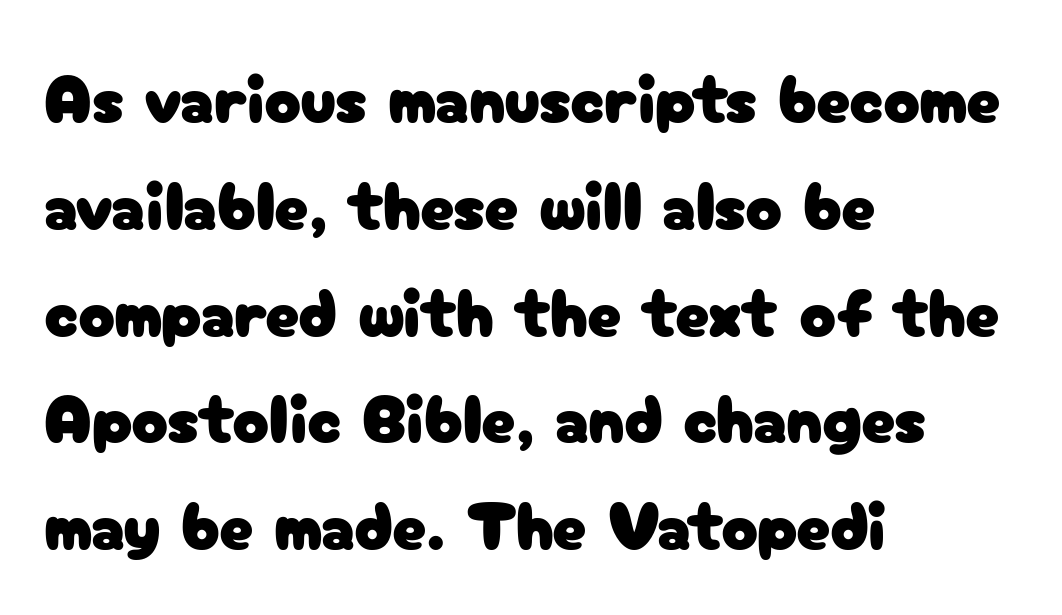
{"serif": "no", "italic": "no", "width": "normal", "stroke_contrast": "low", "x_height": "medium", "monospaced": "no", "underline": "no", "align": "left", "line_spacing": "normal", "line_spacing_ratio": 1.57, "letter_spacing": "normal", "letter_spacing_em": 0.0, "glyph_px": 68}
